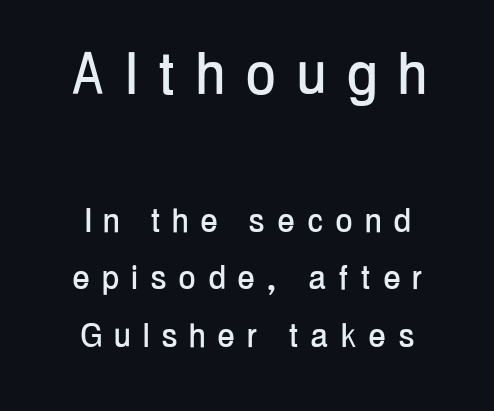
Has an underline been added? It has not. The first block has been scaled up relative to the second. Serif or sans? Sans — the stroke terminals are bare. If you measured baseline to baseline, you'd find a middling distance.
